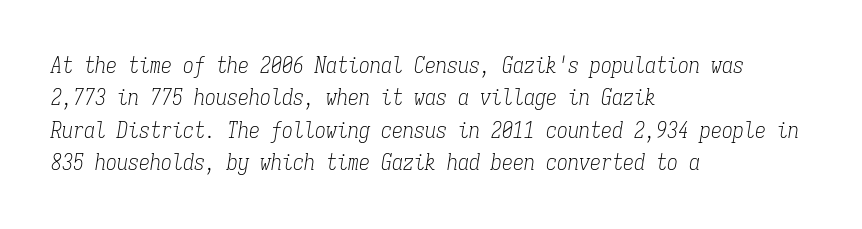
Q: Is the text bold? A: No.
Q: Is the text italic (slanted)? A: Yes, it leans right by about 9 degrees.
Q: Is the text underlined? A: No.
Q: How is the paragraph aligned? A: Left-aligned.
Q: Is the spacing between letters normal or unusually wide? A: Normal.
Q: Is the spacing between lines tight, normal or loose? A: Normal.
